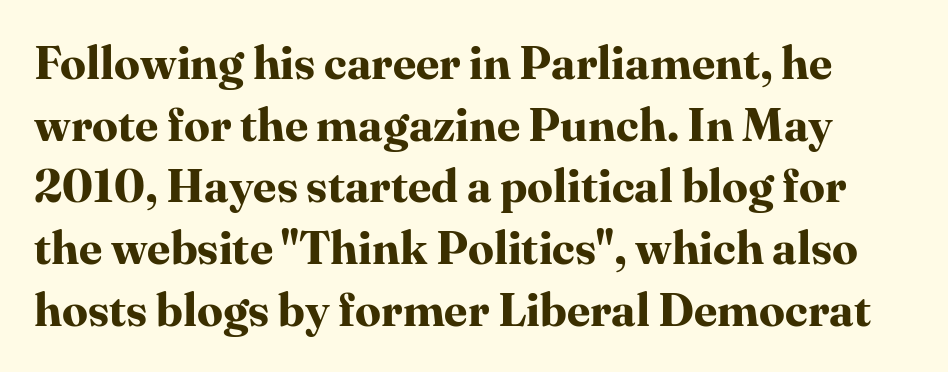
The image shows 46 px bold serif type, upright; set normal line spacing (1.34x), normal letter spacing, not underlined; high stroke contrast and a medium x-height.
